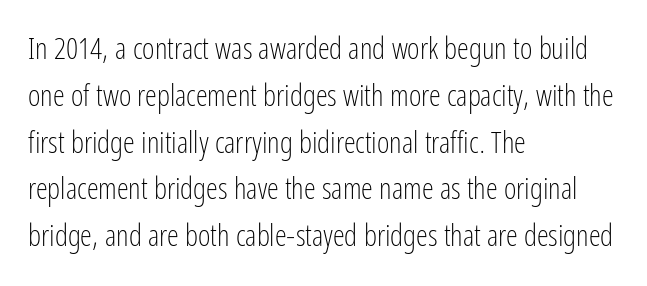
This rendering employs a face without finishing strokes, i.e., a sans-serif. The characters are drawn with everyday or finer stroke widths. One-word summary of the alignment: left. This sample keeps an unexceptional amount of space between lines. Lines of text with bare space underneath. Does the lettering tilt? It doesn't — this is upright.
